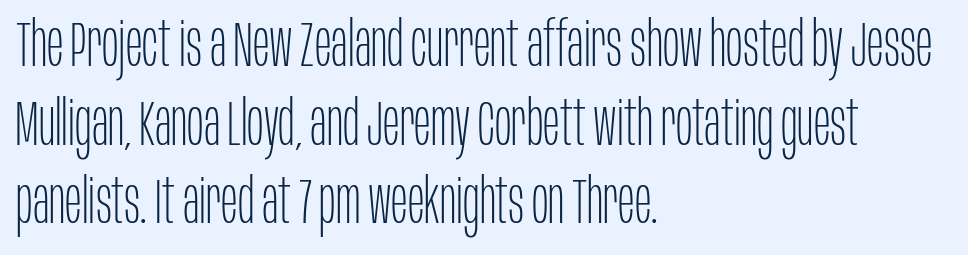
{"serif": "no", "italic": "no", "bold": "no", "weight": "thin", "width": "condensed", "stroke_contrast": "low", "x_height": "large", "monospaced": "no", "underline": "no", "align": "left", "line_spacing": "normal", "line_spacing_ratio": 1.27, "letter_spacing": "normal", "letter_spacing_em": 0.0, "glyph_px": 62}
